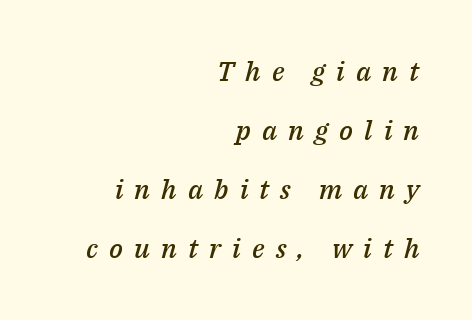
{"italic": "yes", "lean": "right", "slant_degrees": 14, "bold": "semi", "underline": "no", "align": "right", "line_spacing": "loose", "line_spacing_ratio": 2.19, "letter_spacing": "wide", "letter_spacing_em": 0.41, "glyph_px": 27}
